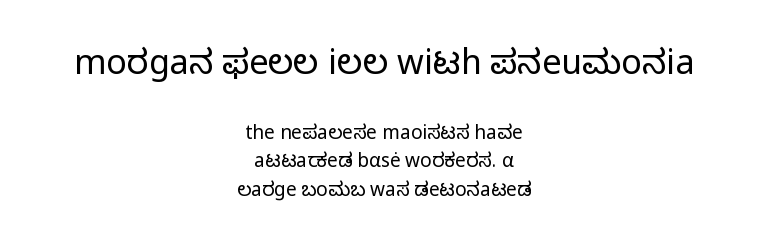
Q: Is the text bold? A: No.
Q: Is the text italic (slanted)? A: No, it is upright.
Q: Is the typeface a serif or a sans-serif typeface? A: Sans-serif.
Q: Is the text underlined? A: No.
Q: How is the paragraph aligned? A: Centered.
Q: Is the spacing between letters normal or unusually wide? A: Normal.
Q: Is the spacing between lines tight, normal or loose? A: Normal.
Q: Which block of text is set in a larger size, the first (top) or the second (bottom)? A: The first (top) one.
Q: Width (condensed, normal, or wide)? A: Normal.
Q: Stroke contrast? A: Low.
Q: x-height? A: Medium.
Q: Monospaced? A: No.
